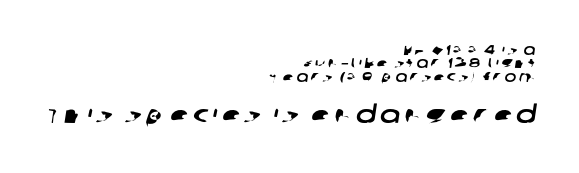
The image shows 24 px text type; set right-aligned, tight line spacing (0.96x), not underlined; the second (bottom) block is 1.71x larger.
